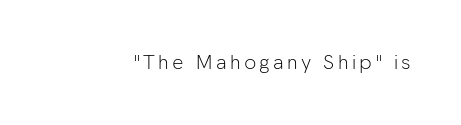
The type sits square on the baseline with zero lean. The strip under each line holds only bare page. Is the stroke heavy? The answer is a plain regular-or-lighter.
